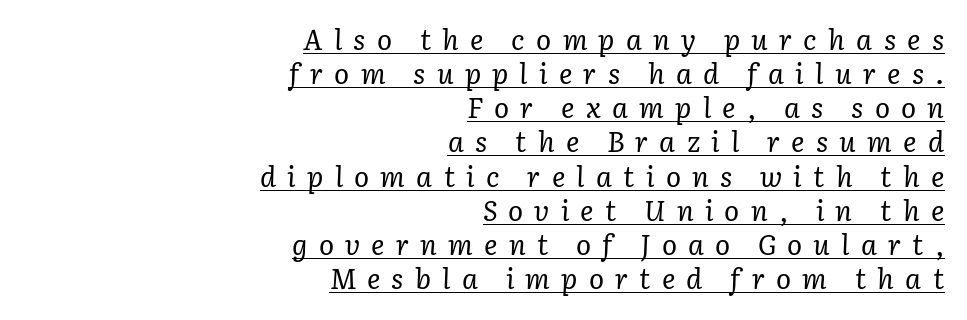
The image shows 28 px regular-weight serif type, italic (leaning right); set right-aligned, line spacing 1.22x, unusually wide letter spacing (+0.4 em), underlined; low stroke contrast and a medium x-height.
